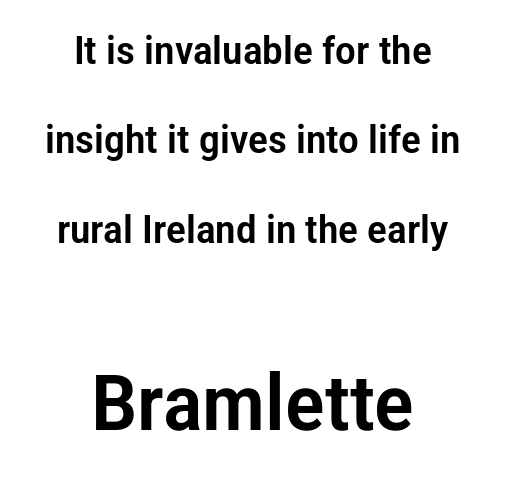
How are the letters spaced? Ordinarily, with no added tracking. Notice how the passage keeps no hard edge, just a central spine. Anything drawn beneath the words? Only blank space. Each letter keeps its own natural width here, so spacing adapts to shape. If you drew a line through each stem, it would be perfectly vertical.
